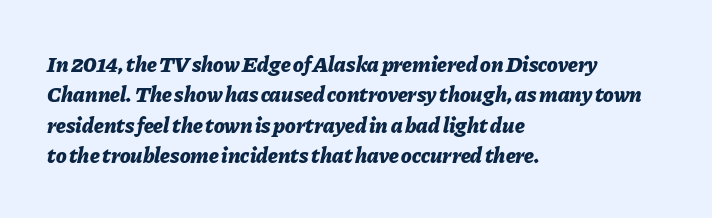
The image shows 22 px bold type, italic (leaning right); set left-aligned, normal line spacing (1.38x), normal letter spacing, not underlined.
